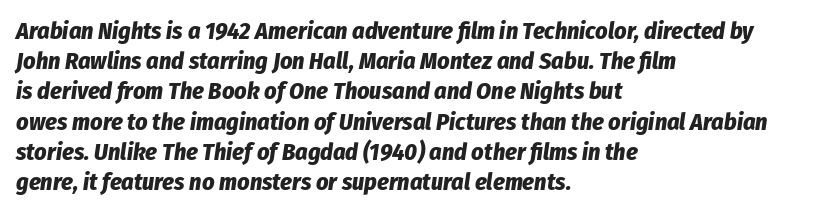
These lines sit exactly where default settings would place them. These lines are set flush left with a ragged right edge. Tracking here is standard; glyphs follow each other at the usual distance. Quick note: italic. These lines carry a lot of weight — the face is fully bold. Any mark beneath the type? The region is blank.
